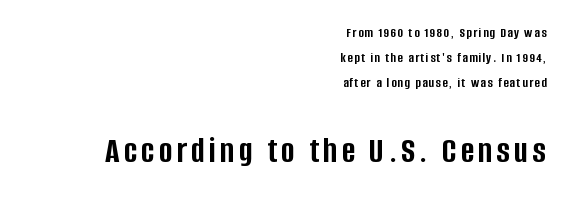
The image shows 37 px semibold, condensed sans-serif type, upright; set right-aligned, line spacing 1.78x, not underlined; the second (bottom) block is 2.64x larger; low stroke contrast and a large x-height.
